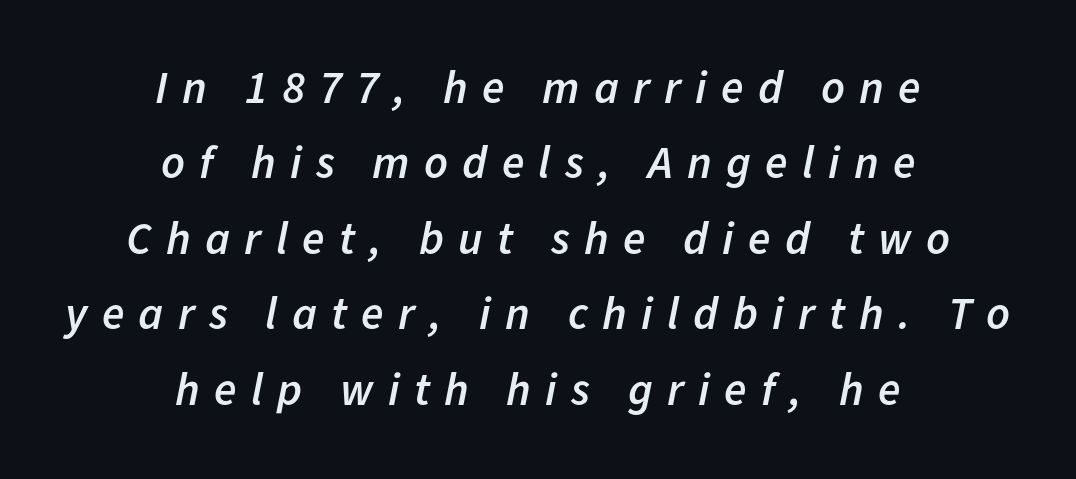
The image shows 46 px semibold type, italic (leaning right); set centered, normal line spacing (1.64x), unusually wide letter spacing (+0.31 em), not underlined; low stroke contrast and a medium x-height.
